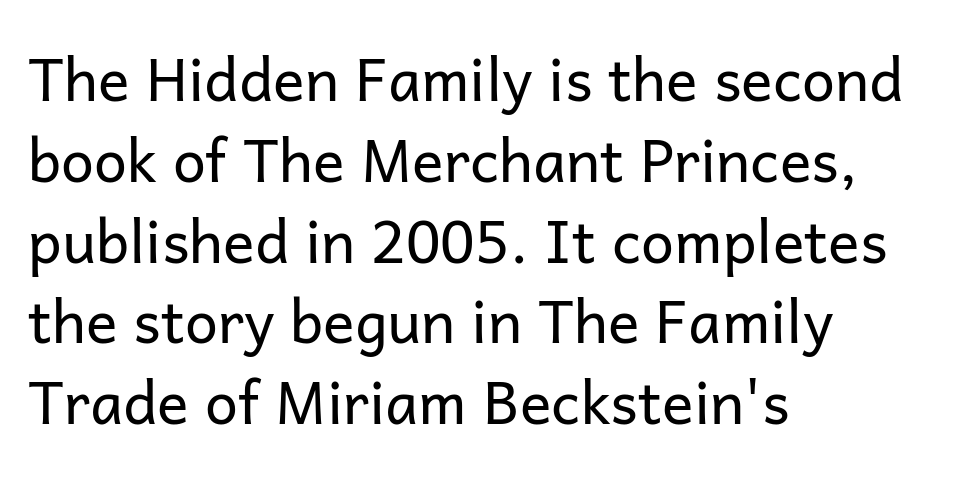
{"serif": "no", "italic": "no", "bold": "no", "weight": "regular", "width": "normal", "stroke_contrast": "low", "x_height": "medium", "monospaced": "no", "underline": "no", "align": "left", "line_spacing": "normal", "line_spacing_ratio": 1.37, "letter_spacing": "normal", "letter_spacing_em": 0.0, "glyph_px": 59}
